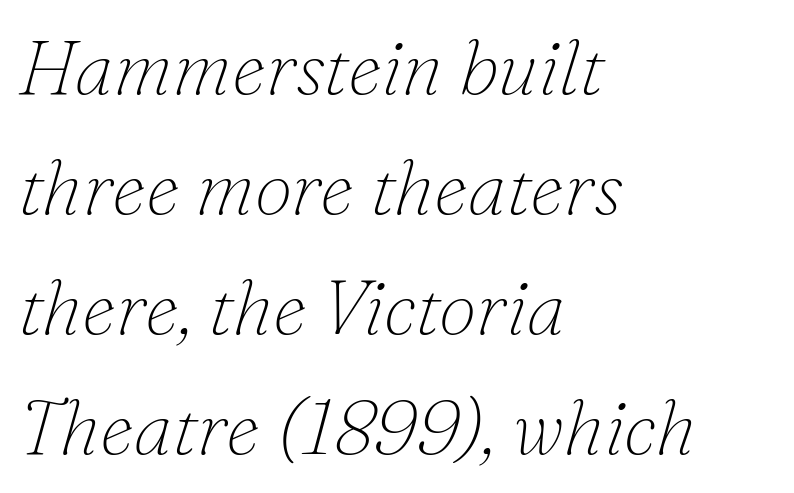
The rendering keeps characters at their native spacing. No word sits above an underline. Stem width sits at or under what a default text font uses. Type style note: has serifs. If you measured baseline to baseline, you'd find a middling distance. In CSS terms this would be text-align: left.
